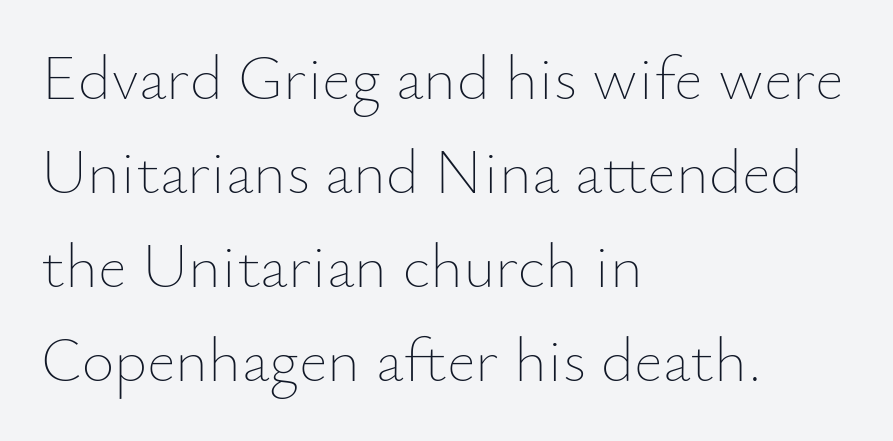
The image shows 63 px thin type, upright; set left-aligned, normal line spacing (1.49x), normal letter spacing, not underlined; low stroke contrast and a small x-height.
